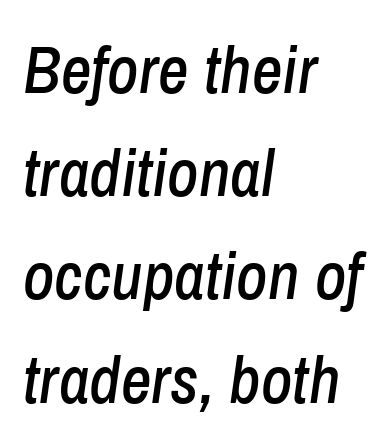
{"italic": "yes", "lean": "right", "slant_degrees": 8, "width": "condensed", "stroke_contrast": "low", "x_height": "medium", "monospaced": "no", "underline": "no", "align": "left", "line_spacing": "normal", "line_spacing_ratio": 1.54, "letter_spacing": "normal", "letter_spacing_em": 0.0, "glyph_px": 67}
